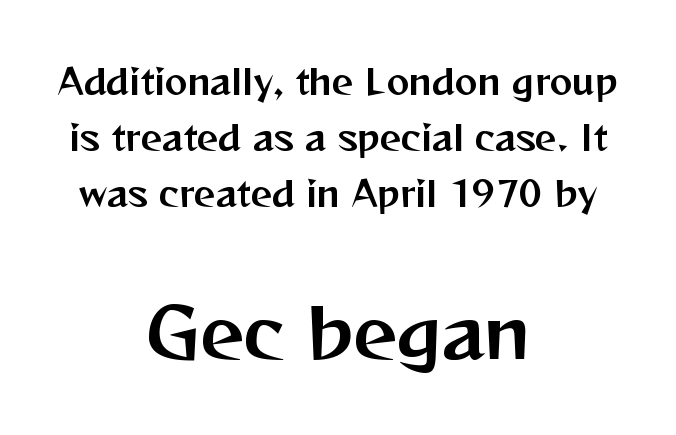
{"serif": "no", "italic": "no", "width": "normal", "stroke_contrast": "medium", "x_height": "medium", "monospaced": "no", "underline": "no", "align": "center", "line_spacing": "normal", "line_spacing_ratio": 1.65, "letter_spacing": "normal", "letter_spacing_em": 0.0, "larger_block": "second", "size_ratio": 2.03, "glyph_px": 69}
